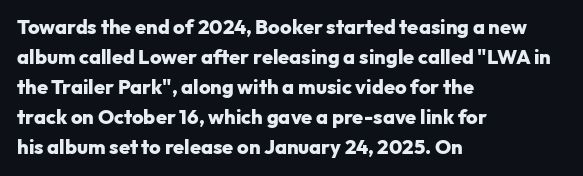
The image shows 20 px bold type, upright; set left-aligned, normal line spacing (1.5x), normal letter spacing, not underlined.
